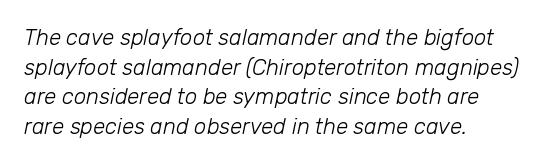
{"italic": "yes", "lean": "right", "slant_degrees": 12, "bold": "no", "underline": "no", "align": "left", "line_spacing": "normal", "line_spacing_ratio": 1.35, "letter_spacing": "normal", "letter_spacing_em": 0.0, "glyph_px": 22}
